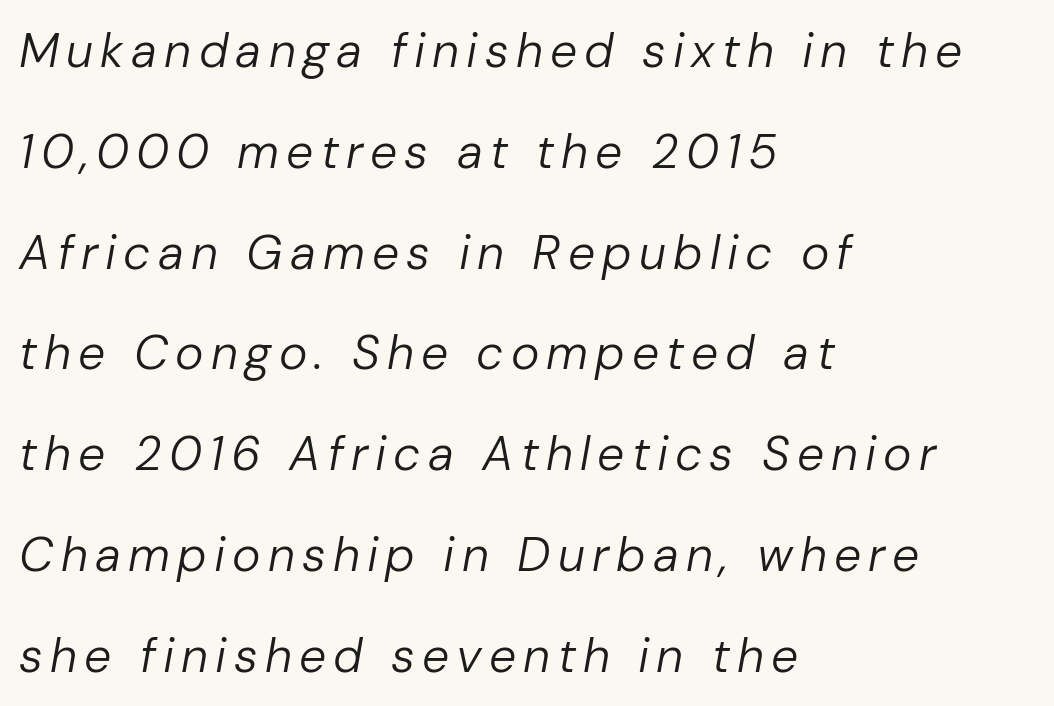
The lettering tilts uniformly, giving the passage an italic look. Decoration check: the copy has no underline. Proportional: the letters do not fall into vertical columns. The ragged edge is on the right, which tells us the setting is flush left.
